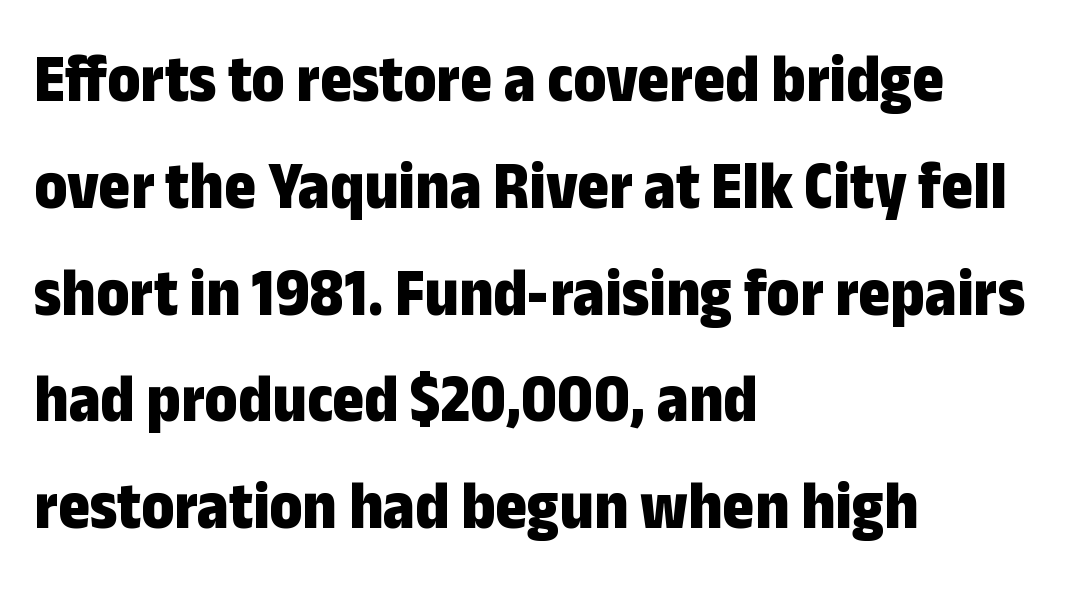
Quick note: interline space is typical. What weight is shown? A full bold with thick strokes. Typographically, this falls in the sans-serif category. Proportional: the letters do not fall into vertical columns. Typeset ragged right — the left edge is the straight one.
